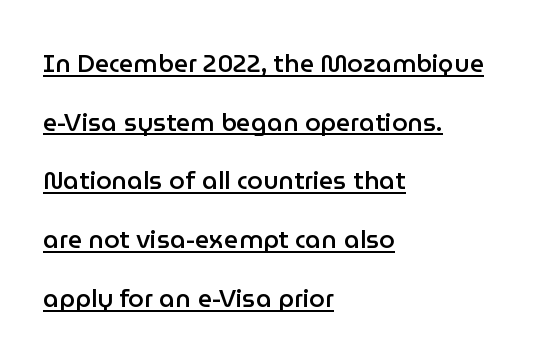
The image shows 25 px text type, upright; set left-aligned, loose line spacing (2.35x), normal letter spacing, underlined.
